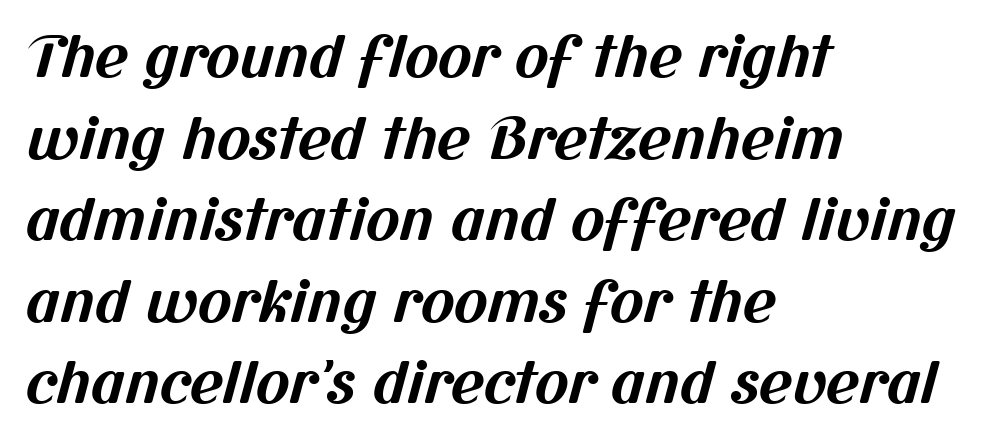
The image shows 57 px bold sans-serif type; set left-aligned, normal line spacing (1.43x), normal letter spacing, not underlined; medium stroke contrast and a medium x-height.
